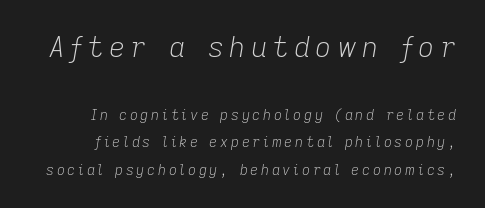
{"italic": "yes", "lean": "right", "slant_degrees": 9, "bold": "no", "weight": "light", "width": "normal", "stroke_contrast": "low", "x_height": "medium", "monospaced": "no", "underline": "no", "line_spacing": "loose", "line_spacing_ratio": 1.95, "larger_block": "first", "size_ratio": 2.0, "glyph_px": 28}
